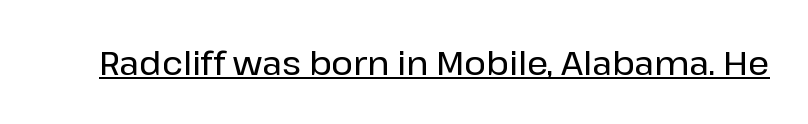
Glance below the letters and you will spot a drawn line. What stands out about the letter spacing? Nothing — it is the standard amount. The face used here is proportionally spaced, like ordinary book or web type. Font category for this specimen: sans-serif. It's the straight-up-and-down kind of type.
